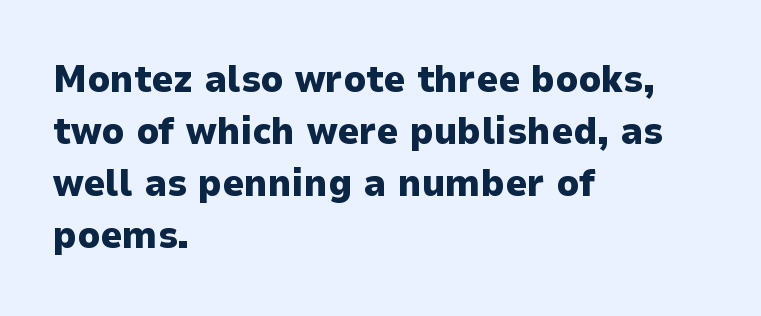
In terms of leading, this rendering sits right in the middle. The glyphs are unaccompanied by any horizontal stroke below them. The glyphs in this specimen are sans serif. Character widths vary here, with narrow letters taking less room than wide ones.
